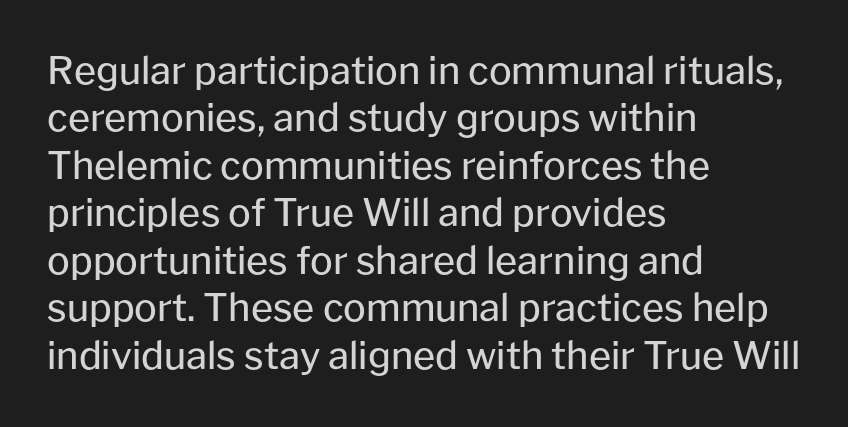
{"serif": "no", "italic": "no", "bold": "no", "weight": "regular", "width": "normal", "stroke_contrast": "low", "x_height": "medium", "monospaced": "no", "underline": "no", "align": "left", "line_spacing": "normal", "line_spacing_ratio": 1.25, "letter_spacing": "normal", "letter_spacing_em": 0.0, "glyph_px": 38}
